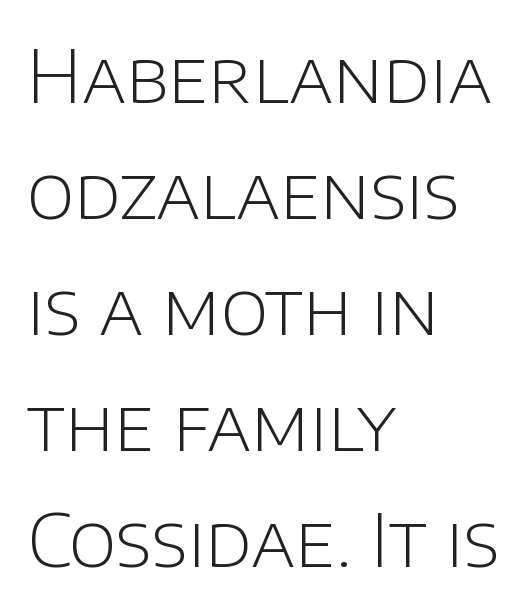
Q: Is the text bold? A: No.
Q: Is the text italic (slanted)? A: No, it is upright.
Q: Is the typeface a serif or a sans-serif typeface? A: Sans-serif.
Q: Is the text underlined? A: No.
Q: How is the paragraph aligned? A: Left-aligned.
Q: Is the spacing between letters normal or unusually wide? A: Normal.
Q: Is the spacing between lines tight, normal or loose? A: Normal.
Q: Width (condensed, normal, or wide)? A: Normal.
Q: Stroke contrast? A: Low.
Q: x-height? A: Large.
Q: Monospaced? A: No.
